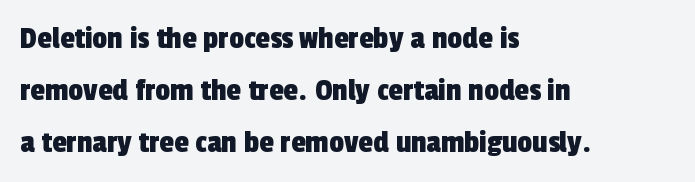
The passage shown is typed in a proportional face where columns would drift. Characters follow at the spacing the type designer built in. Regarding serifs, this sample does without them. The string is rendered with underlining switched off.
